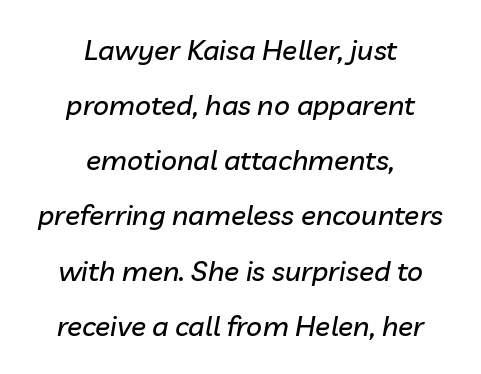
The image shows 28 px text type, italic (leaning right); set centered, loose line spacing (1.97x), normal letter spacing, not underlined; low stroke contrast and a medium x-height.
